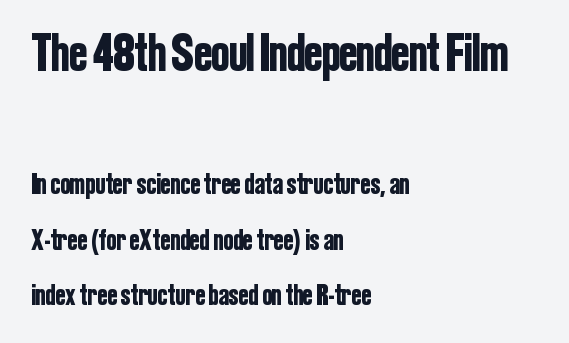
Anything drawn beneath the words? Only blank space. This sample is left-justified, so line endings fall wherever the words run out. Is the letter spacing exaggerated? No — it looks like the ordinary default. No italicization has been applied; the sample stays upright.
